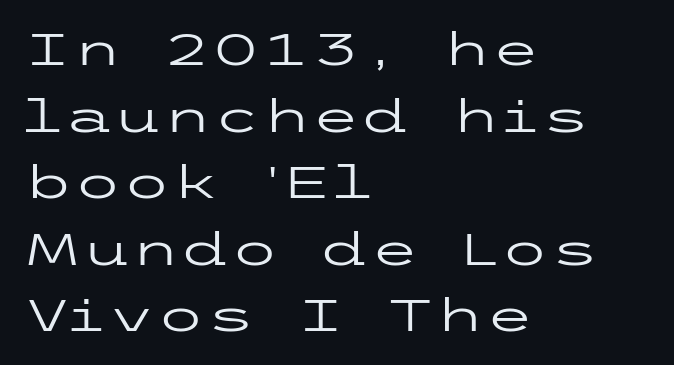
{"serif": "no", "italic": "no", "bold": "no", "weight": "regular", "width": "wide", "stroke_contrast": "low", "x_height": "medium", "underline": "no", "align": "left", "line_spacing": "normal", "line_spacing_ratio": 1.48, "letter_spacing": "normal", "letter_spacing_em": 0.0, "glyph_px": 45}
